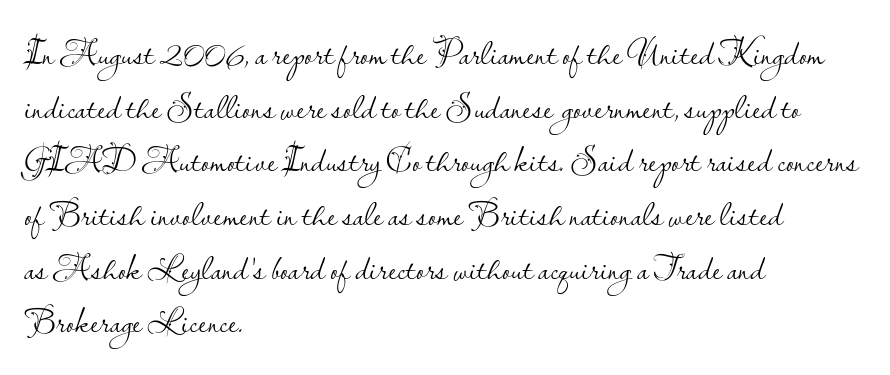
Q: Is the text bold? A: No.
Q: Is the text italic (slanted)? A: Yes.
Q: Is the typeface a serif or a sans-serif typeface? A: Sans-serif.
Q: Is the text underlined? A: No.
Q: How is the paragraph aligned? A: Left-aligned.
Q: Is the spacing between letters normal or unusually wide? A: Normal.
Q: Is the spacing between lines tight, normal or loose? A: Normal.
Q: Width (condensed, normal, or wide)? A: Normal.
Q: Stroke contrast? A: Low.
Q: x-height? A: Small.
Q: Monospaced? A: No.
